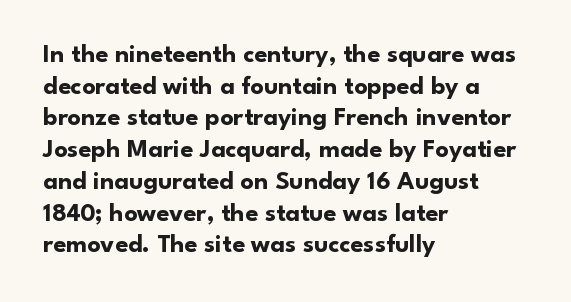
Q: Is the text bold? A: Yes.
Q: Is the text italic (slanted)? A: No, it is upright.
Q: Is the text underlined? A: No.
Q: How is the paragraph aligned? A: Left-aligned.
Q: Is the spacing between letters normal or unusually wide? A: Normal.
